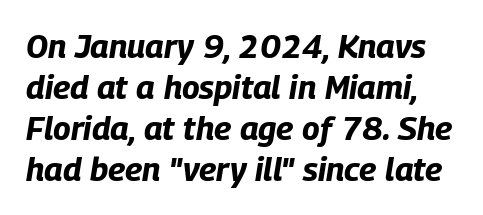
Note the varied advance widths — an 'i' is clearly narrower than an 'm'. The typography opts for an oblique posture over an upright one. The foot of each line stays bare and open. Default kerning and tracking; the words read as compact shapes. The font is running at its bold setting.
